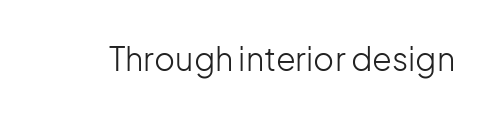
{"serif": "no", "italic": "no", "bold": "no", "weight": "light", "width": "normal", "stroke_contrast": "low", "x_height": "medium", "monospaced": "no", "underline": "no", "letter_spacing": "normal", "letter_spacing_em": 0.0, "glyph_px": 32}
